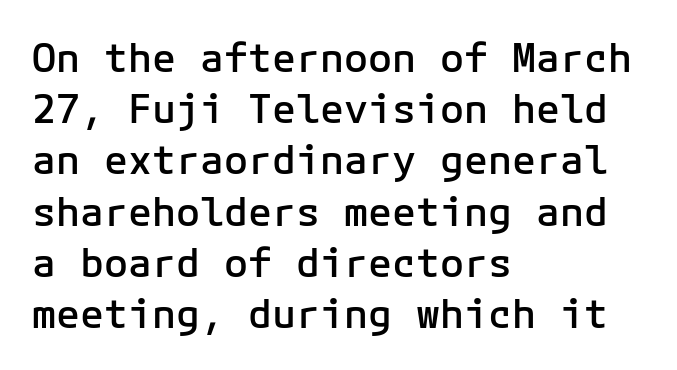
The letters march in equal steps, a hallmark of fixed-pitch type. The tracking reads as untouched default to a designer's eye. What's the leading like? Ordinary, nothing unusual. This is roman type, the default non-slanted kind. The passage shown is typeset with a sans-serif family.
